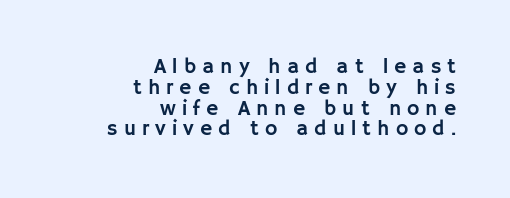
{"italic": "no", "underline": "no", "align": "right", "line_spacing": "tight", "line_spacing_ratio": 0.99, "letter_spacing": "wide", "letter_spacing_em": 0.29, "glyph_px": 21}
